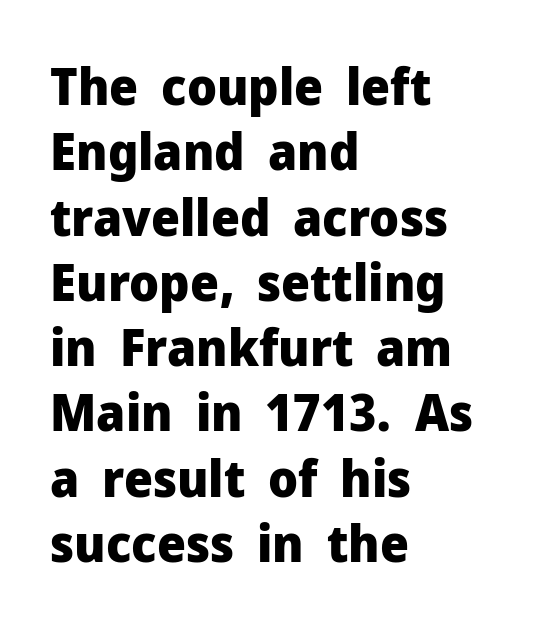
Q: Is the text bold? A: Yes.
Q: Is the text italic (slanted)? A: No, it is upright.
Q: Is the typeface a serif or a sans-serif typeface? A: Sans-serif.
Q: Is the text underlined? A: No.
Q: How is the paragraph aligned? A: Left-aligned.
Q: Is the spacing between letters normal or unusually wide? A: Normal.
Q: Is the spacing between lines tight, normal or loose? A: Normal.
Q: Width (condensed, normal, or wide)? A: Normal.
Q: Stroke contrast? A: Low.
Q: x-height? A: Medium.
Q: Monospaced? A: No.
